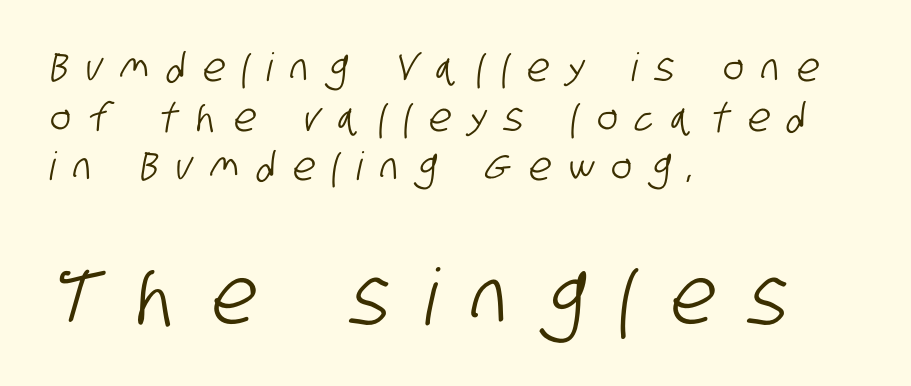
Q: Is the typeface a serif or a sans-serif typeface? A: Sans-serif.
Q: Is the text underlined? A: No.
Q: How is the paragraph aligned? A: Left-aligned.
Q: Is the spacing between letters normal or unusually wide? A: Unusually wide.
Q: Is the spacing between lines tight, normal or loose? A: Normal.
Q: Which block of text is set in a larger size, the first (top) or the second (bottom)? A: The second (bottom) one.
Q: Width (condensed, normal, or wide)? A: Condensed.
Q: Stroke contrast? A: Low.
Q: x-height? A: Large.
Q: Monospaced? A: No.
